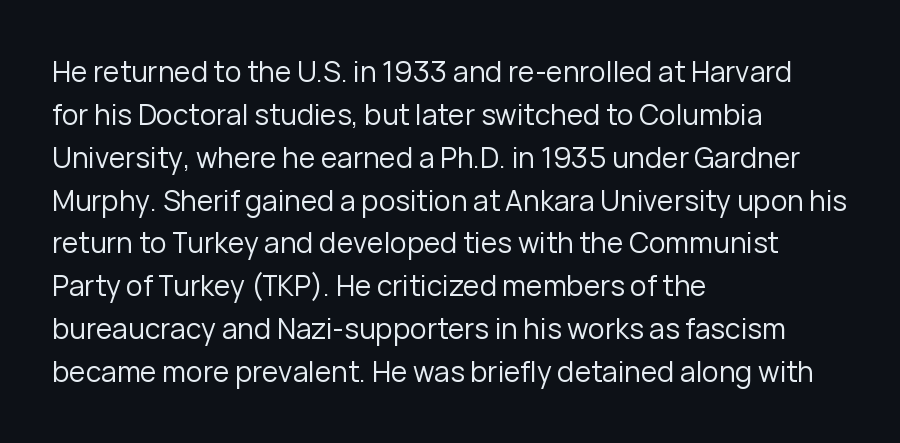
The image shows 28 px regular-weight sans-serif type, upright; set left-aligned, normal line spacing (1.53x), normal letter spacing, not underlined; low stroke contrast and a medium x-height.
